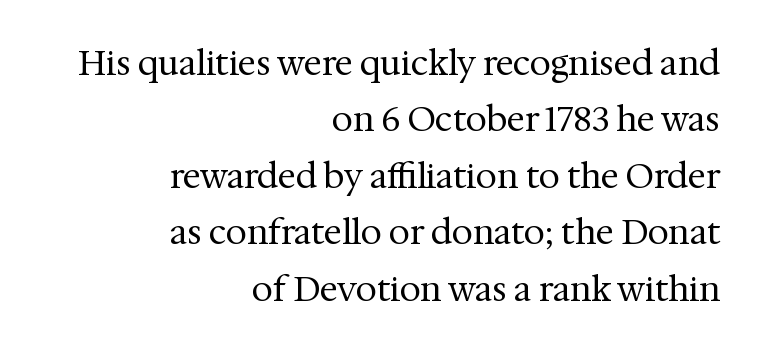
The image shows 34 px regular-weight serif type, upright; set right-aligned, normal line spacing (1.66x), normal letter spacing, not underlined; medium stroke contrast and a medium x-height.
